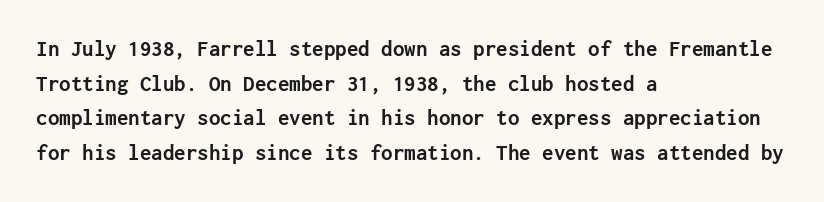
Every stem runs plumb, perpendicular to the baseline. The typesetting leans heavy: a genuine bold. Anything drawn beneath the words? Only blank space. The paragraph shown leans on its left margin. In terms of letterspacing, this is plain default setting. The space between consecutive lines is moderate.
